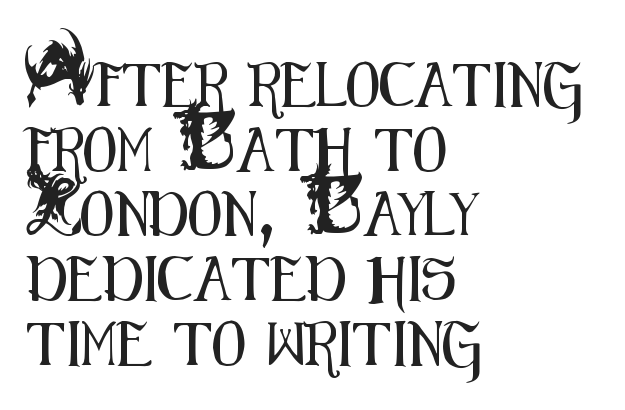
Q: Is the text italic (slanted)? A: No, it is upright.
Q: Is the typeface a serif or a sans-serif typeface? A: Sans-serif.
Q: Is the text underlined? A: No.
Q: How is the paragraph aligned? A: Left-aligned.
Q: Is the spacing between letters normal or unusually wide? A: Normal.
Q: Is the spacing between lines tight, normal or loose? A: Normal.
Q: Width (condensed, normal, or wide)? A: Condensed.
Q: Stroke contrast? A: Medium.
Q: x-height? A: Small.
Q: Monospaced? A: No.
